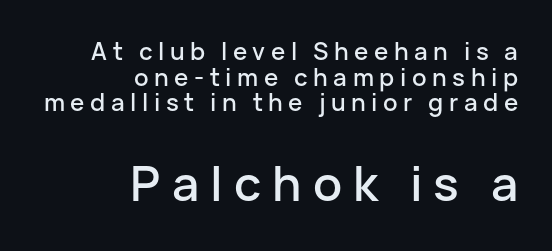
The image shows 48 px sans-serif type, upright; set right-aligned, tight line spacing (1.07x), unusually wide letter spacing (+0.23 em), not underlined; the second (bottom) block is 2.0x larger; low stroke contrast and a medium x-height.
